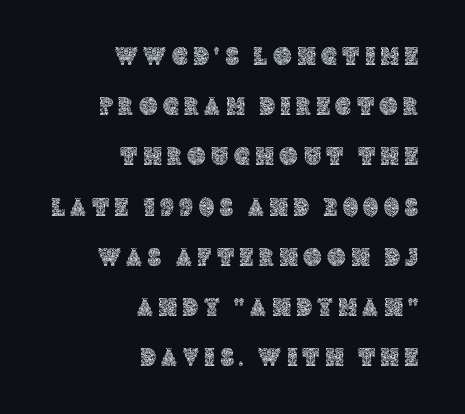
Q: Is the text italic (slanted)? A: No, it is upright.
Q: Is the text underlined? A: No.
Q: How is the paragraph aligned? A: Right-aligned.
Q: Is the spacing between letters normal or unusually wide? A: Unusually wide.
Q: Is the spacing between lines tight, normal or loose? A: Loose.
